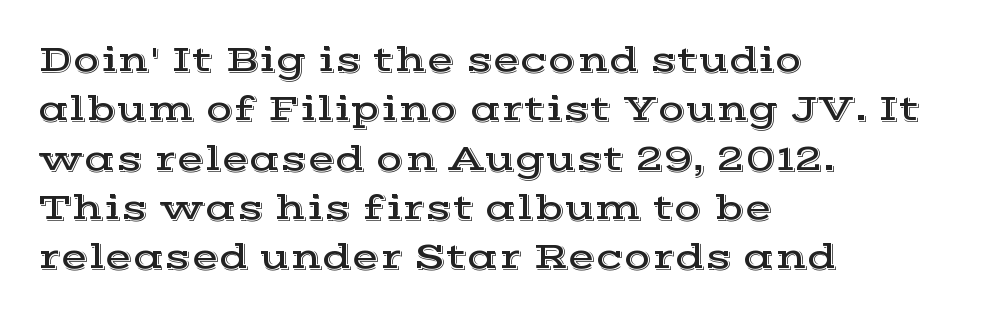
{"serif": "yes", "italic": "no", "width": "wide", "x_height": "medium", "monospaced": "no", "underline": "no", "align": "left", "line_spacing": "normal", "line_spacing_ratio": 1.37, "letter_spacing": "normal", "letter_spacing_em": 0.0, "glyph_px": 36}
